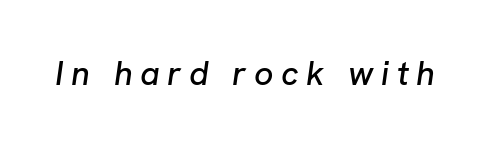
The face used here is proportionally spaced, like ordinary book or web type. Descenders hang freely into open space. Caption: expanded tracking, letters set apart. The whole block is typeset with a tilt.
